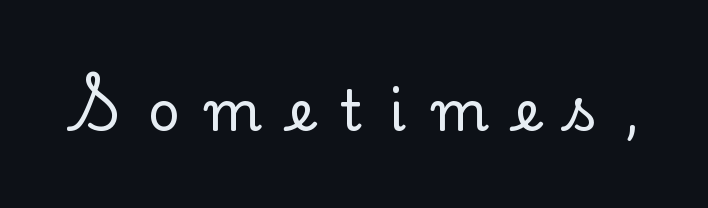
The image shows 56 px serif type, upright; set unusually wide letter spacing (+0.48 em), not underlined; low stroke contrast and a small x-height.
